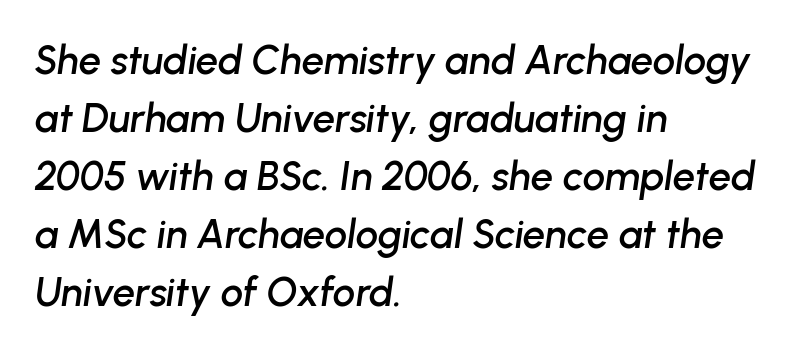
The image shows 40 px text type, italic (leaning right); set left-aligned, normal line spacing (1.45x), normal letter spacing, not underlined; low stroke contrast and a medium x-height.
